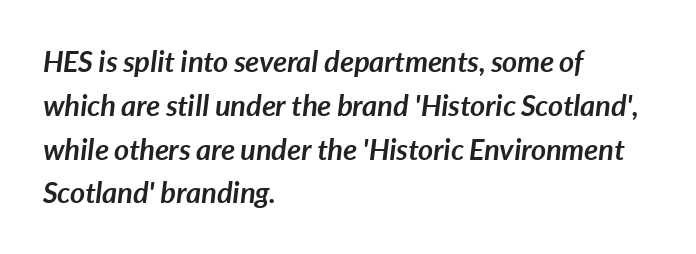
Line spacing here is normal. This is oblique type, the kind used for emphasis or titles. Descender tails drop into unmarked territory. The horizontal fit of the characters is conventional and even.
